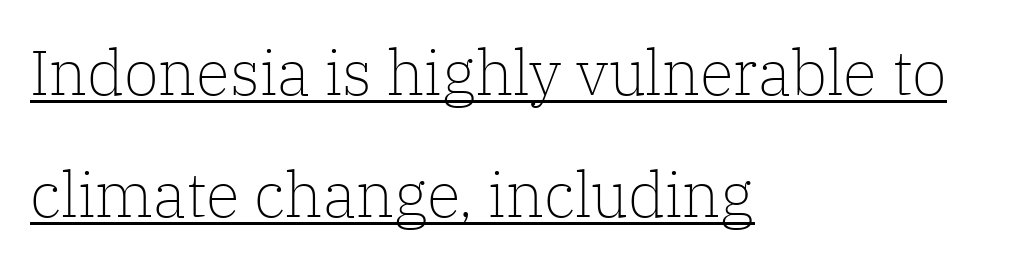
Tracking here is standard; glyphs follow each other at the usual distance. Type style note: has serifs. If you drew a line through each stem, it would be perfectly vertical. Here the designer chose a conventional face with non-uniform glyph widths.
